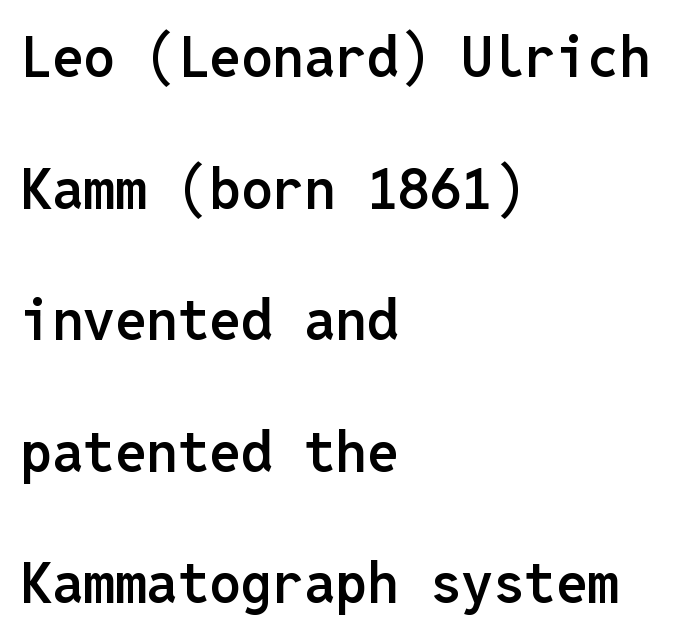
Q: Is the text bold? A: Semi-bold.
Q: Is the text italic (slanted)? A: No, it is upright.
Q: Is the typeface a serif or a sans-serif typeface? A: Sans-serif.
Q: Is the text underlined? A: No.
Q: How is the paragraph aligned? A: Left-aligned.
Q: Is the spacing between letters normal or unusually wide? A: Normal.
Q: Is the spacing between lines tight, normal or loose? A: Loose.
Q: Width (condensed, normal, or wide)? A: Normal.
Q: Stroke contrast? A: Low.
Q: x-height? A: Medium.
Q: Monospaced? A: Yes.
